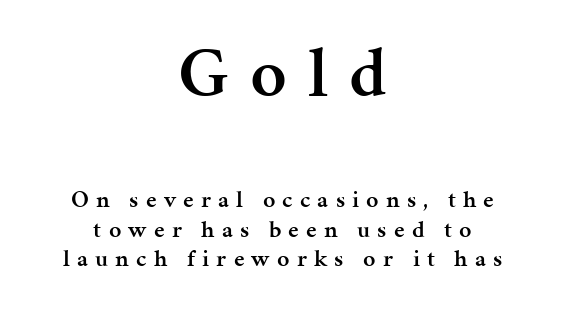
Q: Is the text bold? A: Semi-bold.
Q: Is the text italic (slanted)? A: No, it is upright.
Q: Is the typeface a serif or a sans-serif typeface? A: Serif.
Q: Is the text underlined? A: No.
Q: How is the paragraph aligned? A: Centered.
Q: Is the spacing between letters normal or unusually wide? A: Unusually wide.
Q: Which block of text is set in a larger size, the first (top) or the second (bottom)? A: The first (top) one.
Q: Width (condensed, normal, or wide)? A: Normal.
Q: Stroke contrast? A: Medium.
Q: x-height? A: Medium.
Q: Monospaced? A: No.
